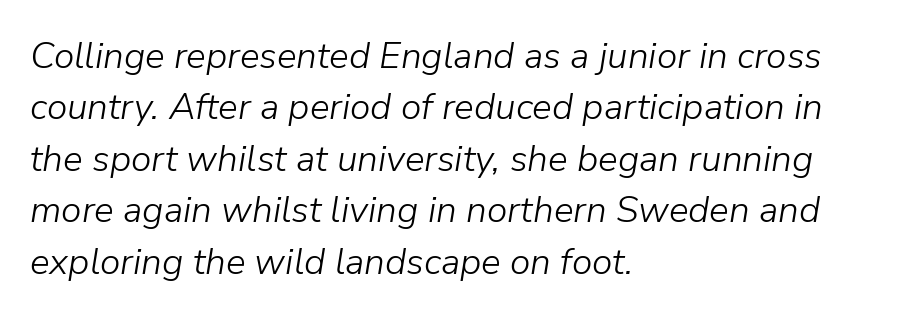
{"italic": "yes", "lean": "right", "slant_degrees": 9, "bold": "no", "weight": "light", "width": "normal", "stroke_contrast": "low", "x_height": "medium", "monospaced": "no", "underline": "no", "align": "left", "line_spacing": "normal", "line_spacing_ratio": 1.39, "letter_spacing": "normal", "letter_spacing_em": 0.0, "glyph_px": 37}
